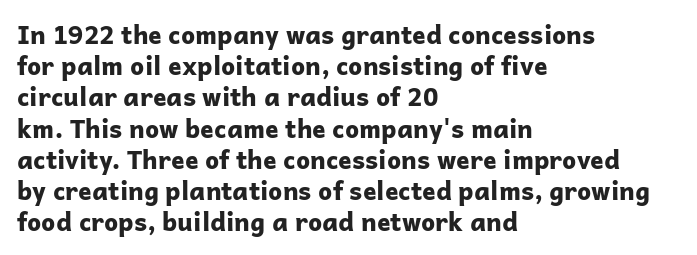
Caption: standard tracking, unaltered. Weight: bold. Line beginnings align vertically; line endings do not. The type sits square on the baseline with zero lean.
